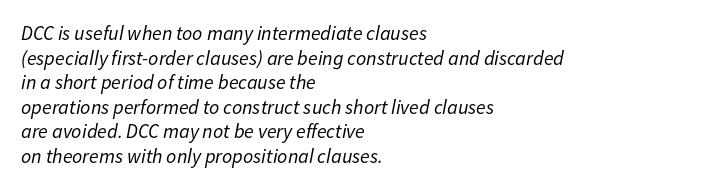
Q: Is the text bold? A: No.
Q: Is the text italic (slanted)? A: Yes, it leans right by about 11 degrees.
Q: Is the text underlined? A: No.
Q: How is the paragraph aligned? A: Left-aligned.
Q: Is the spacing between letters normal or unusually wide? A: Normal.
